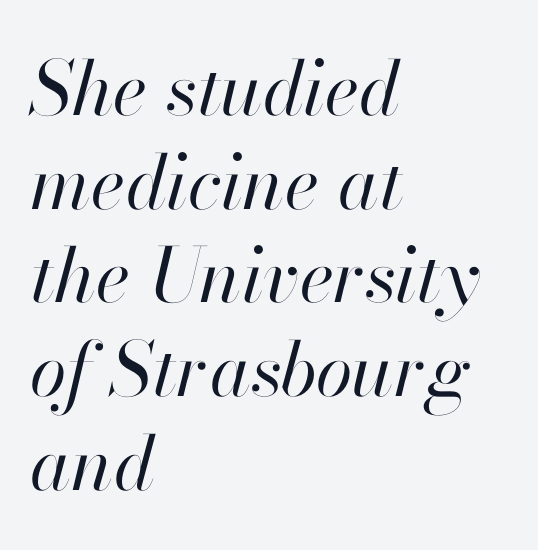
Q: Is the text bold? A: No.
Q: Is the text italic (slanted)? A: Yes, it leans right by about 13 degrees.
Q: Is the text underlined? A: No.
Q: How is the paragraph aligned? A: Left-aligned.
Q: Is the spacing between letters normal or unusually wide? A: Normal.
Q: Is the spacing between lines tight, normal or loose? A: Normal.
Q: Width (condensed, normal, or wide)? A: Normal.
Q: Stroke contrast? A: High.
Q: x-height? A: Small.
Q: Monospaced? A: No.
